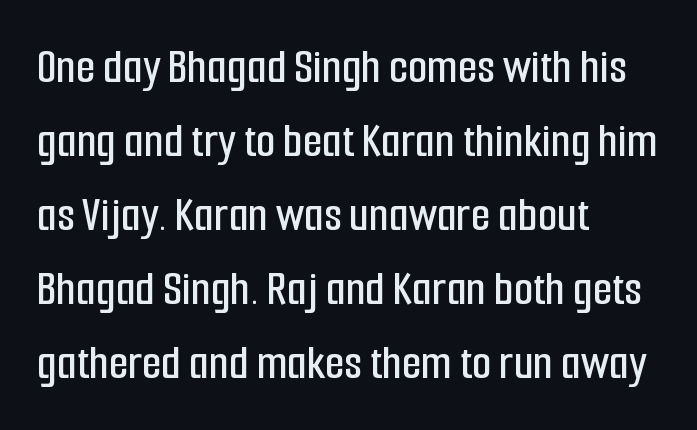
This rendering features lettering with no underline. The glyphs in this specimen are sans serif. Quick note: not italic, upright. Line beginnings align vertically; line endings do not.
